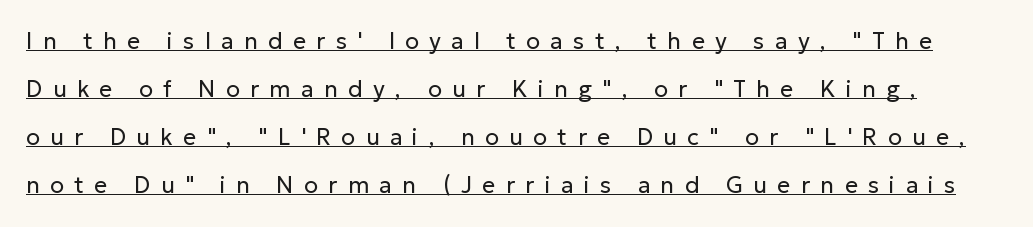
The image shows 23 px text type, upright; set loose line spacing (2.09x), unusually wide letter spacing (+0.45 em), underlined.
